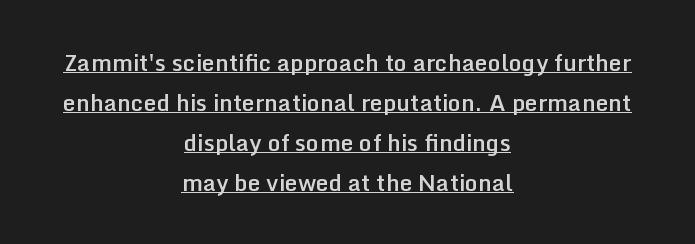
The image shows 23 px text type, upright; set centered, line spacing 1.74x, normal letter spacing, underlined.
